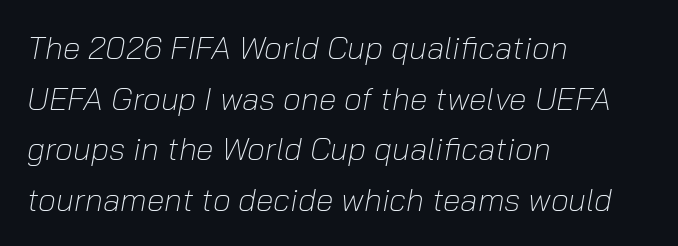
Letter spacing: default. The vertical gap from one line to the next is medium. It's the slanting kind of type. Compared with a typical body face, this is equally light or lighter still. Is this a fixed-width face? No — the glyphs have proportional, varying widths.
